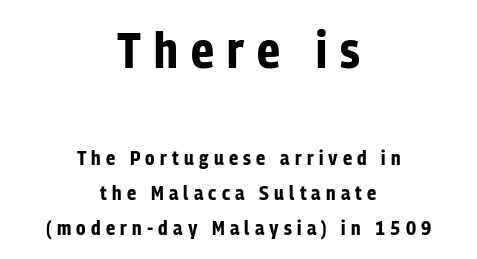
Q: Is the text bold? A: Yes.
Q: Is the text italic (slanted)? A: No, it is upright.
Q: Is the typeface a serif or a sans-serif typeface? A: Sans-serif.
Q: Is the text underlined? A: No.
Q: How is the paragraph aligned? A: Centered.
Q: Is the spacing between letters normal or unusually wide? A: Unusually wide.
Q: Which block of text is set in a larger size, the first (top) or the second (bottom)? A: The first (top) one.
Q: Width (condensed, normal, or wide)? A: Condensed.
Q: Stroke contrast? A: Low.
Q: x-height? A: Medium.
Q: Monospaced? A: No.
